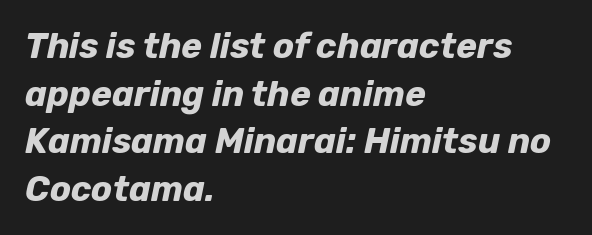
These lines sit exactly where default settings would place them. Alignment: flush left. The face used here is rendered with its standard letterfit. Honestly, there is no underline to notice here at all. The font is running at its bold setting. If you drew a line through each stem, it would be angled.
